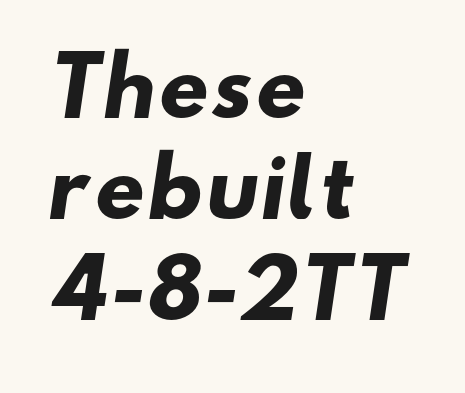
The image shows 79 px heavy, wide sans-serif type; set left-aligned, normal line spacing (1.28x), normal letter spacing, not underlined; low stroke contrast and a small x-height.
